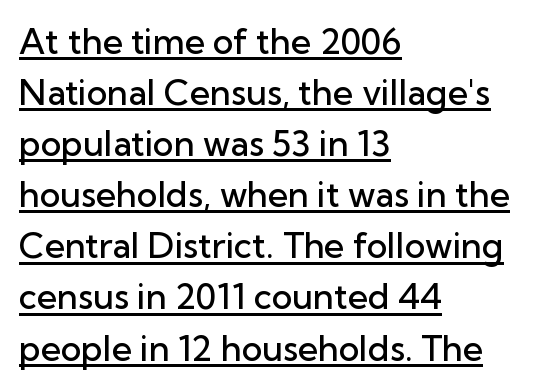
{"serif": "no", "italic": "no", "bold": "semi", "weight": "semibold", "width": "normal", "stroke_contrast": "low", "x_height": "medium", "monospaced": "no", "underline": "yes", "align": "left", "line_spacing": "normal", "line_spacing_ratio": 1.46, "letter_spacing": "normal", "letter_spacing_em": 0.0, "glyph_px": 35}
